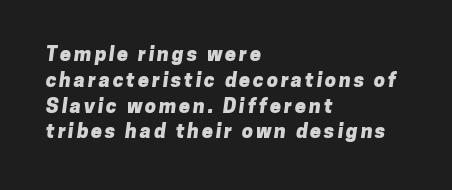
Q: Is the text bold? A: Yes.
Q: Is the text underlined? A: No.
Q: How is the paragraph aligned? A: Left-aligned.
Q: Is the spacing between lines tight, normal or loose? A: Normal.
